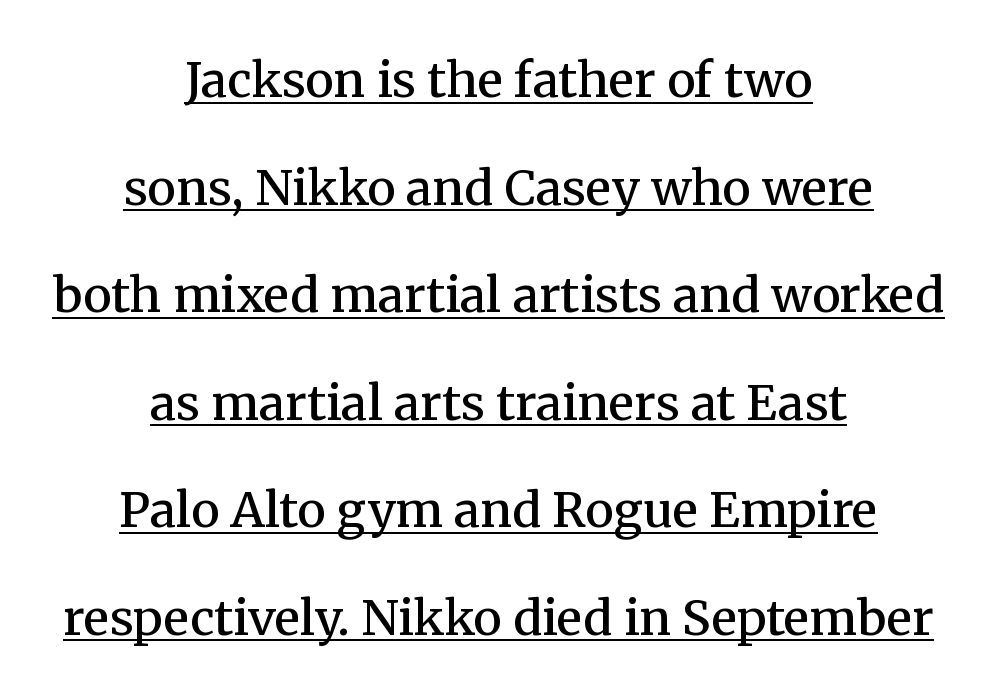
The image shows 48 px semibold serif type, upright; set centered, loose line spacing (2.24x), normal letter spacing, underlined; medium stroke contrast and a medium x-height.
